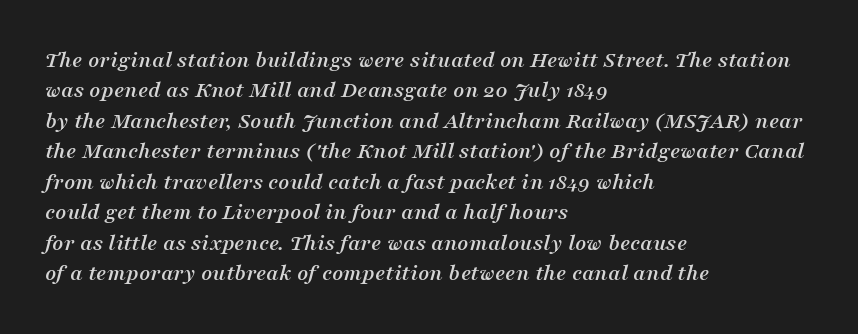
The image shows 24 px text type, italic (leaning right); set left-aligned, normal line spacing (1.27x), normal letter spacing, not underlined.
